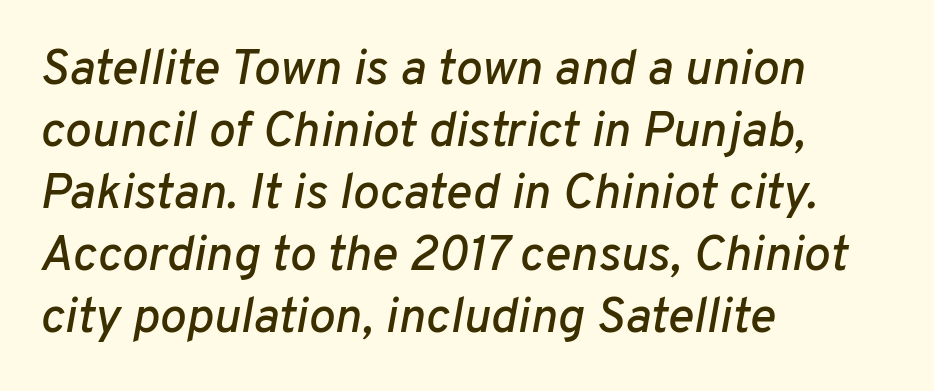
The image shows 50 px text type, italic (leaning right); set left-aligned, line spacing 1.24x, normal letter spacing, not underlined; low stroke contrast and a medium x-height.
